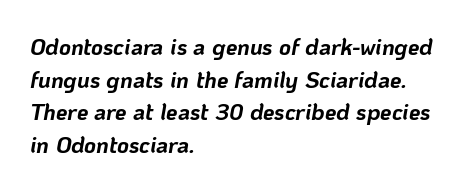
Q: Is the text bold? A: Yes.
Q: Is the text italic (slanted)? A: Yes, it leans right by about 10 degrees.
Q: Is the text underlined? A: No.
Q: How is the paragraph aligned? A: Left-aligned.
Q: Is the spacing between letters normal or unusually wide? A: Normal.
Q: Is the spacing between lines tight, normal or loose? A: Normal.
